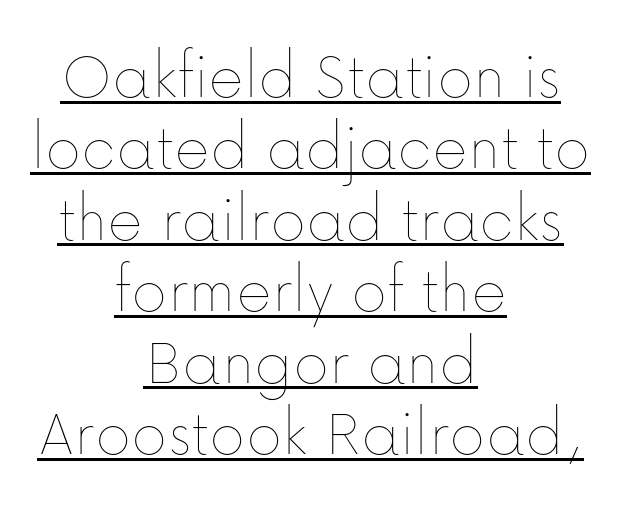
The face used here is rendered with its standard letterfit. A quiet, ordinary-to-light weight characterises the typeface. In terms of posture, this sample is upright. Typeset on center — no edge is straight.
